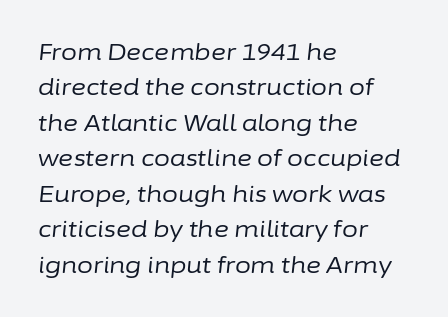
The image shows 23 px text type, italic (leaning right); set left-aligned, normal line spacing (1.54x), normal letter spacing, not underlined.
